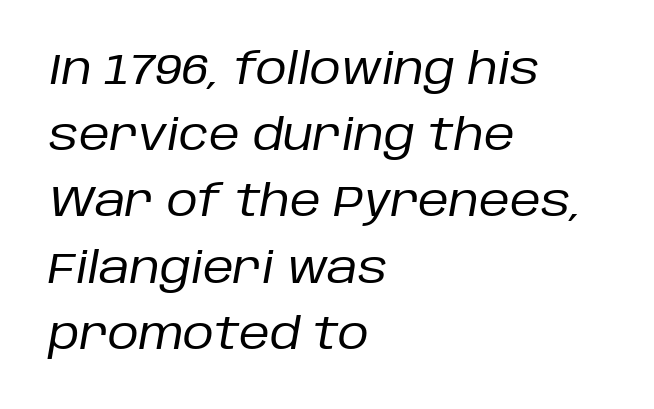
The image shows 43 px regular-weight type, italic (leaning right); set left-aligned, normal line spacing (1.54x), normal letter spacing, not underlined; low stroke contrast and a large x-height.
